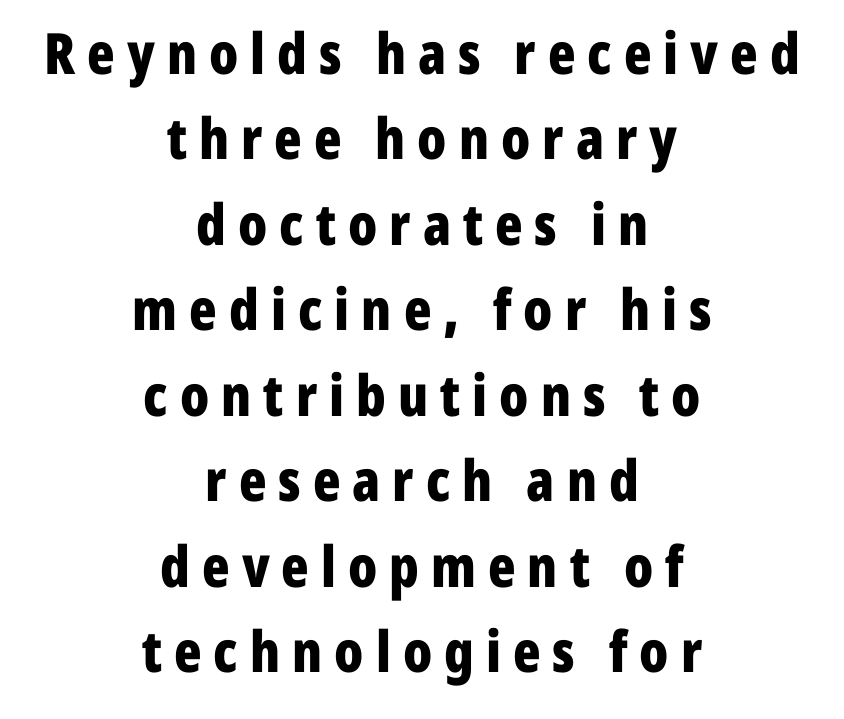
Strong, thick strokes mark this as bold type. Check where the strokes stop: nothing finishes them off — pure sans. Notice how the stems are strictly vertical — no italics here. The glyphs are unaccompanied by any horizontal stroke below them.
